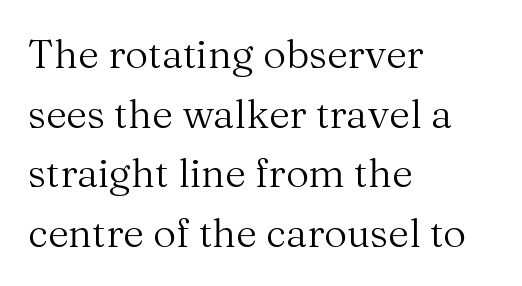
The image shows 40 px regular-weight serif type, upright; set left-aligned, normal line spacing (1.49x), normal letter spacing, not underlined; medium stroke contrast and a medium x-height.
